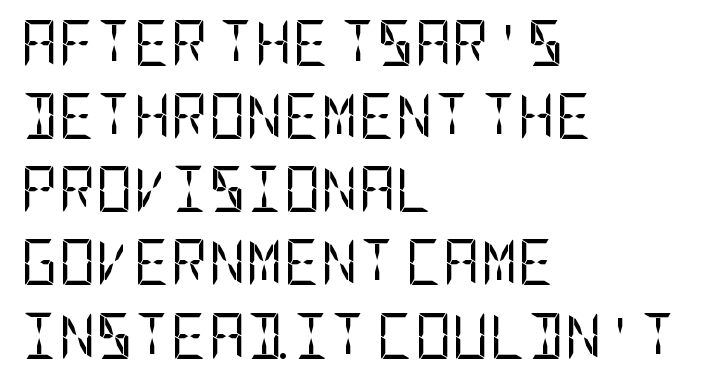
The image shows 46 px regular-weight, condensed sans-serif type, upright; set left-aligned, normal line spacing (1.59x), normal letter spacing, not underlined; low stroke contrast and a large x-height.
